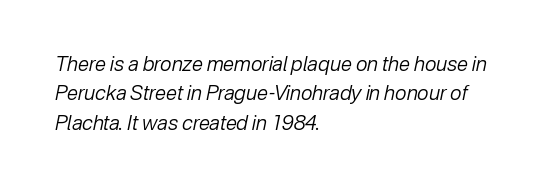
Q: Is the text bold? A: No.
Q: Is the text italic (slanted)? A: Yes, it leans right by about 12 degrees.
Q: Is the text underlined? A: No.
Q: How is the paragraph aligned? A: Left-aligned.
Q: Is the spacing between letters normal or unusually wide? A: Normal.
Q: Is the spacing between lines tight, normal or loose? A: Normal.
